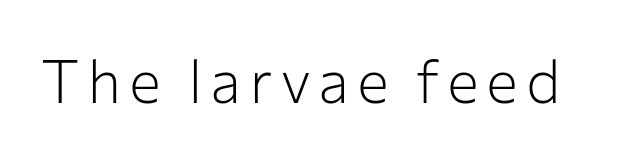
Designer's note — italics off, roman on. You can tell from the bare stems that sans-serif type was used. Underlining? Definitely not there. Is this a fixed-width face? No — the glyphs have proportional, varying widths. Each stroke keeps to a modest, everyday thickness or less.
